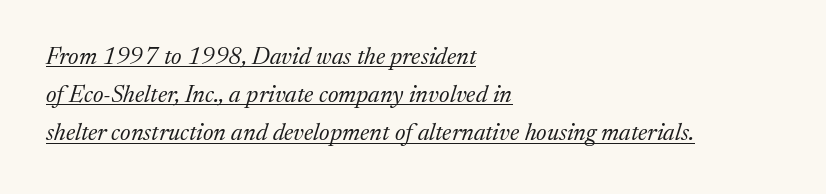
{"italic": "yes", "lean": "right", "slant_degrees": 17, "bold": "no", "underline": "yes", "align": "left", "line_spacing": "normal", "line_spacing_ratio": 1.59, "letter_spacing": "normal", "letter_spacing_em": 0.0, "glyph_px": 24}
